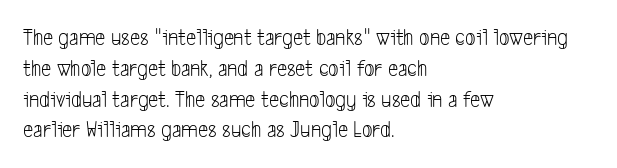
The image shows 23 px text type; set left-aligned, normal line spacing (1.34x), normal letter spacing, not underlined.
